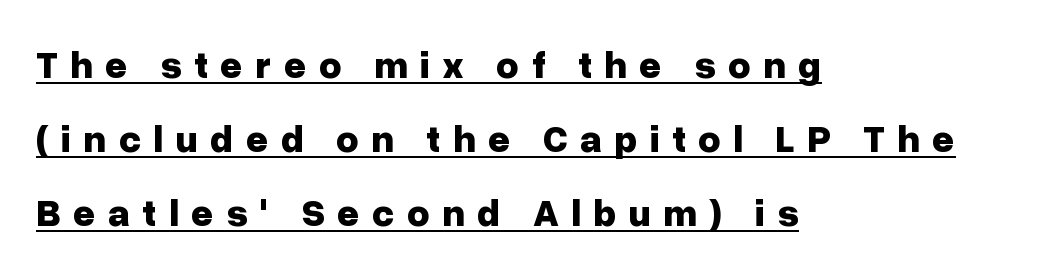
Q: Is the text bold? A: Yes.
Q: Is the text italic (slanted)? A: No, it is upright.
Q: Is the typeface a serif or a sans-serif typeface? A: Sans-serif.
Q: Is the text underlined? A: Yes.
Q: How is the paragraph aligned? A: Left-aligned.
Q: Is the spacing between letters normal or unusually wide? A: Unusually wide.
Q: Is the spacing between lines tight, normal or loose? A: Loose.
Q: Width (condensed, normal, or wide)? A: Normal.
Q: Stroke contrast? A: Low.
Q: x-height? A: Medium.
Q: Monospaced? A: No.
